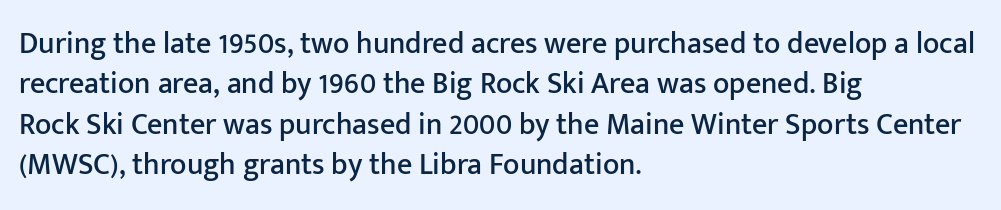
Is the letter spacing exaggerated? No — it looks like the ordinary default. The strip under each line holds only bare page. I'd call this a sans setting — the letters go barefoot. Does the leading feel generous? No, just average. The rag falls on the right side of this text block.
